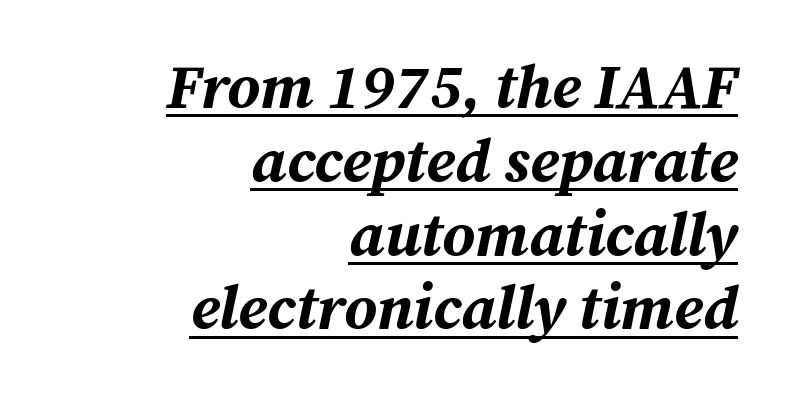
The image shows 62 px bold type, italic (leaning right); set right-aligned, line spacing 1.19x, normal letter spacing, underlined; medium stroke contrast and a medium x-height.
